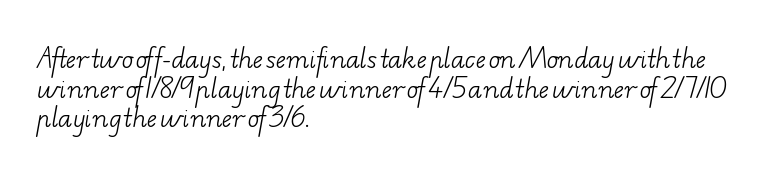
The strokes carry an ordinary text weight at most. Letter spacing: default. All the whitespace from short lines collects on the right. Anything drawn beneath the words? Only blank space.
